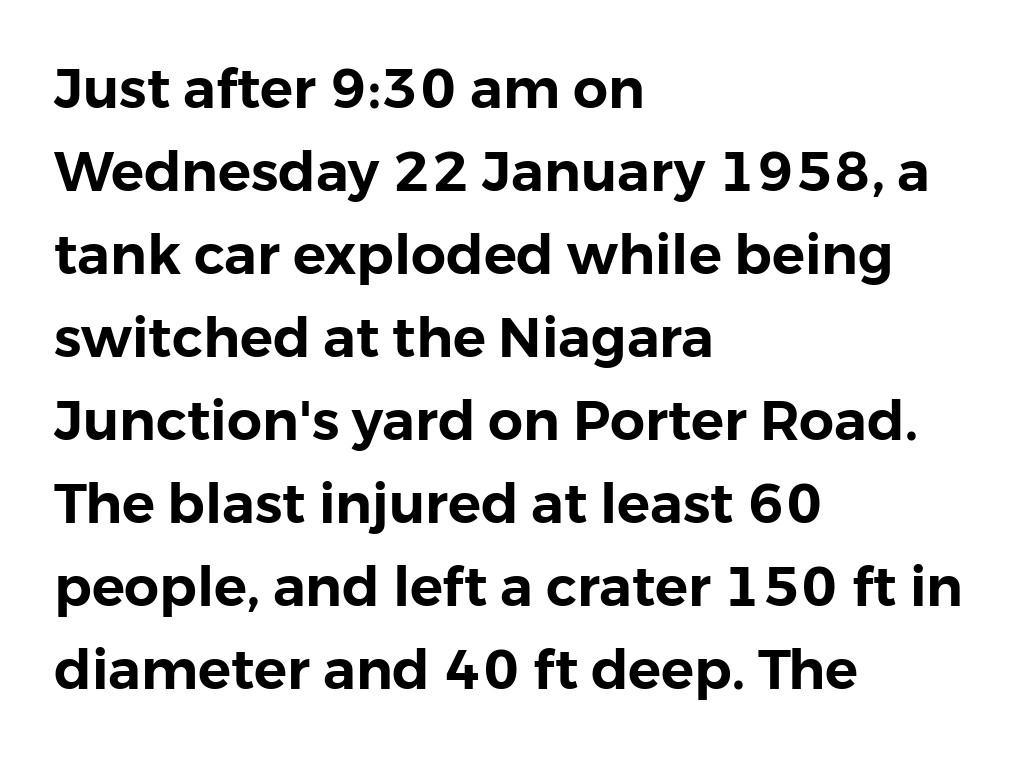
Check under the words: just untouched page. These lines are rendered in a variable-pitch font. Horizontally, the lines are justified to the leading edge only. This rendering leaves character spacing at its baseline value. Classification — sans serif.
